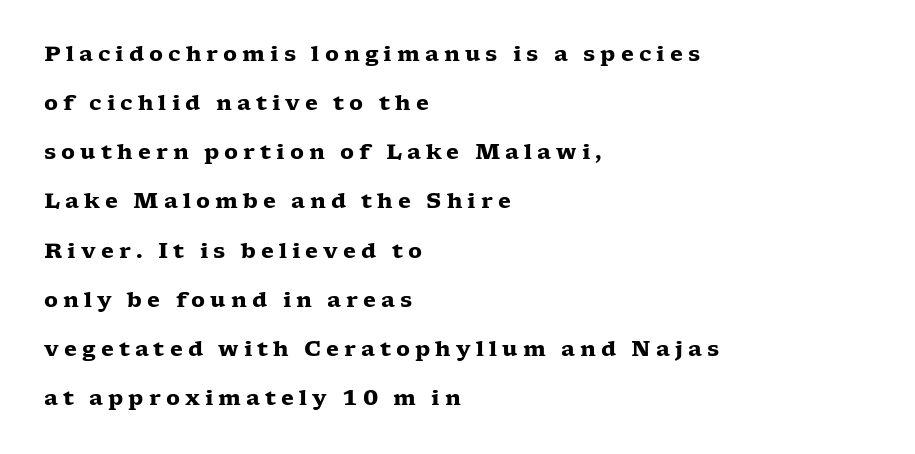
The image shows 21 px bold type, upright; set left-aligned, loose line spacing (2.34x), unusually wide letter spacing (+0.24 em), not underlined.
